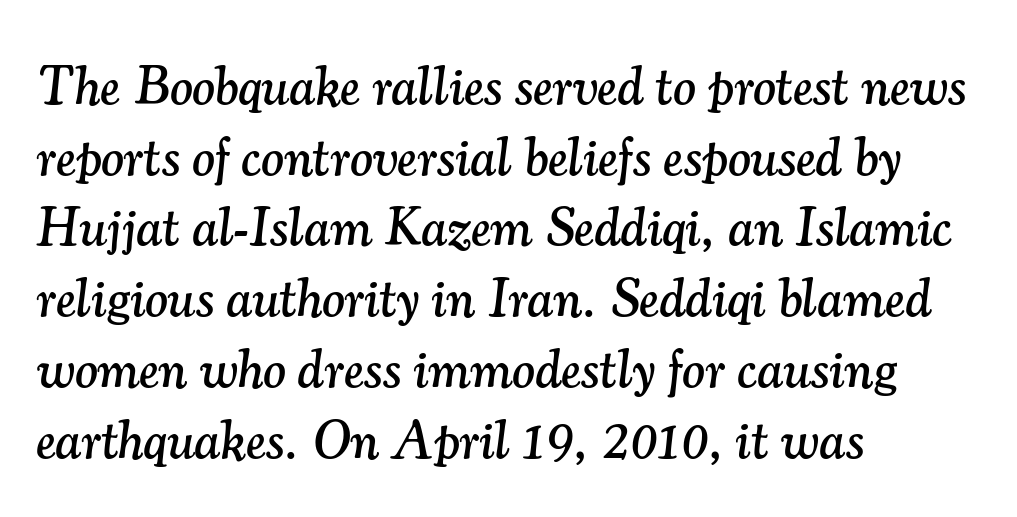
{"serif": "yes", "italic": "yes", "lean": "right", "slant_degrees": 7, "width": "normal", "stroke_contrast": "medium", "x_height": "small", "monospaced": "no", "underline": "no", "align": "left", "line_spacing": "normal", "line_spacing_ratio": 1.31, "letter_spacing": "normal", "letter_spacing_em": 0.0, "glyph_px": 54}
